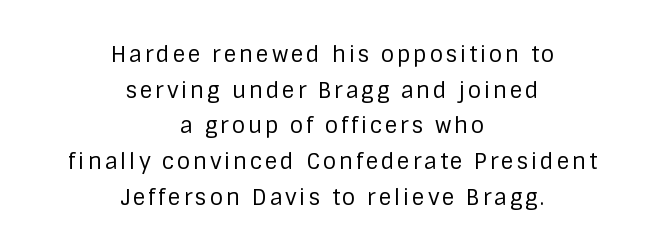
Q: Is the text bold? A: No.
Q: Is the text italic (slanted)? A: No, it is upright.
Q: Is the text underlined? A: No.
Q: How is the paragraph aligned? A: Centered.
Q: Is the spacing between lines tight, normal or loose? A: Normal.
